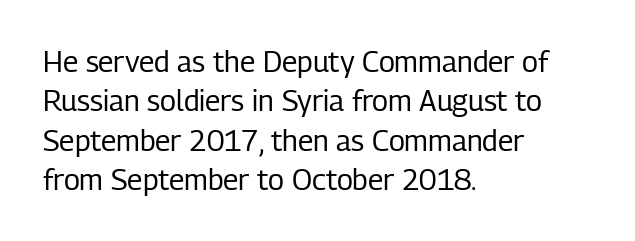
{"serif": "no", "italic": "no", "bold": "no", "weight": "regular", "width": "condensed", "stroke_contrast": "low", "x_height": "medium", "monospaced": "no", "underline": "no", "align": "left", "line_spacing": "normal", "line_spacing_ratio": 1.36, "letter_spacing": "normal", "letter_spacing_em": 0.0, "glyph_px": 29}
